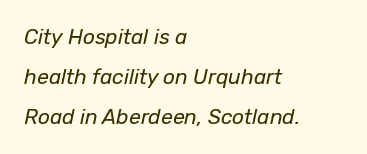
Q: Is the text bold? A: No.
Q: Is the text italic (slanted)? A: Yes, it leans right by about 12 degrees.
Q: Is the text underlined? A: No.
Q: How is the paragraph aligned? A: Left-aligned.
Q: Is the spacing between letters normal or unusually wide? A: Normal.
Q: Is the spacing between lines tight, normal or loose? A: Loose.
